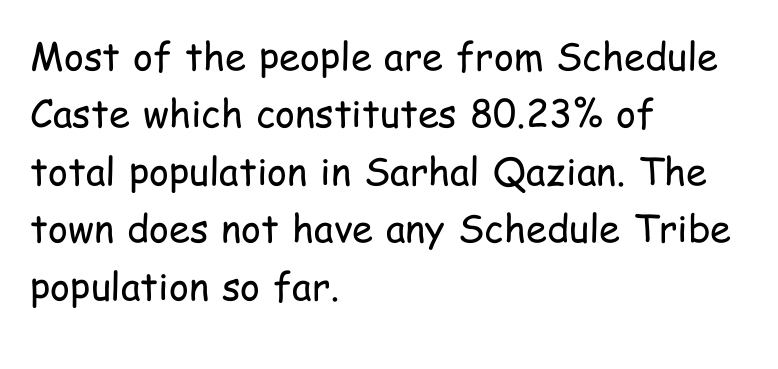
The image shows 38 px regular-weight, condensed sans-serif type, upright; set left-aligned, normal line spacing (1.51x), normal letter spacing, not underlined; low stroke contrast and a medium x-height.
